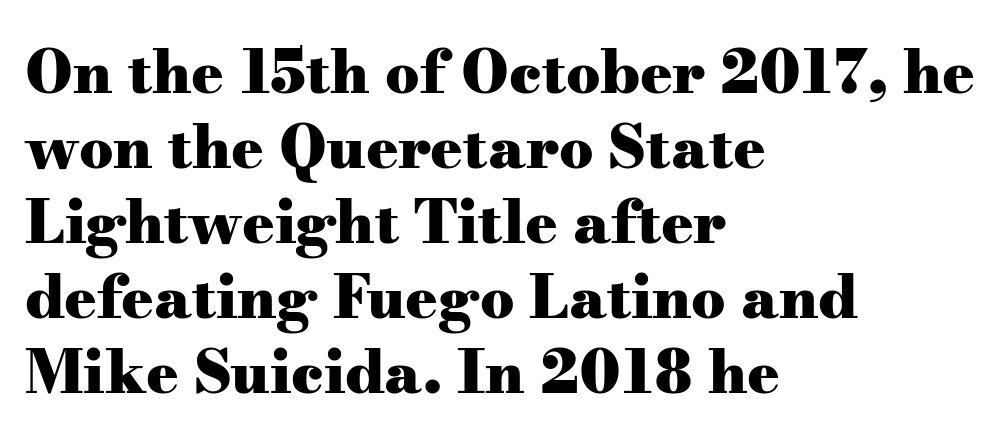
Q: Is the text bold? A: Yes.
Q: Is the text italic (slanted)? A: No, it is upright.
Q: Is the typeface a serif or a sans-serif typeface? A: Serif.
Q: Is the text underlined? A: No.
Q: How is the paragraph aligned? A: Left-aligned.
Q: Is the spacing between letters normal or unusually wide? A: Normal.
Q: Is the spacing between lines tight, normal or loose? A: Normal.
Q: Width (condensed, normal, or wide)? A: Wide.
Q: Stroke contrast? A: Medium.
Q: x-height? A: Small.
Q: Monospaced? A: No.
